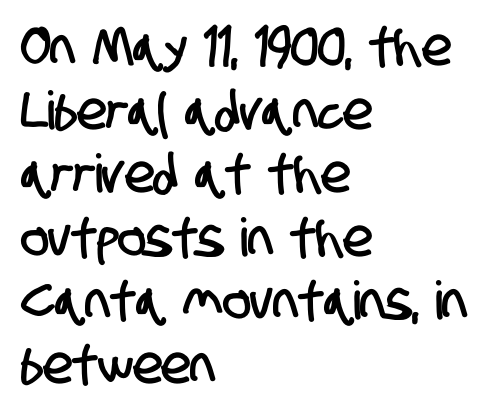
{"serif": "no", "width": "condensed", "stroke_contrast": "low", "x_height": "large", "monospaced": "no", "underline": "no", "align": "left", "line_spacing_ratio": 1.2, "letter_spacing": "normal", "letter_spacing_em": 0.0, "glyph_px": 53}
